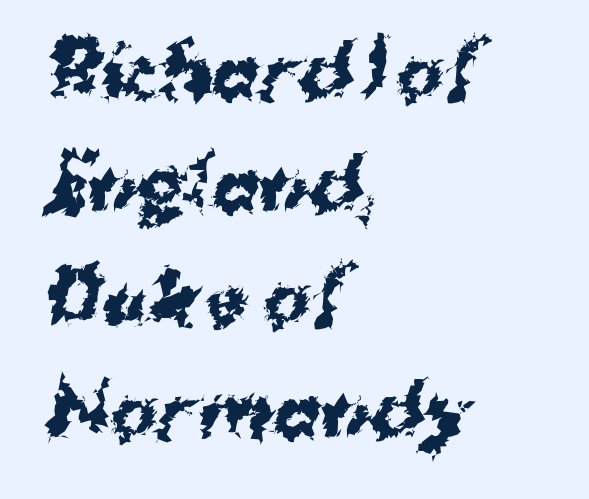
{"serif": "no", "bold": "yes", "weight": "bold", "width": "normal", "stroke_contrast": "medium", "x_height": "medium", "monospaced": "no", "underline": "no", "align": "left", "line_spacing": "normal", "line_spacing_ratio": 1.59, "letter_spacing": "normal", "letter_spacing_em": 0.0, "glyph_px": 71}
